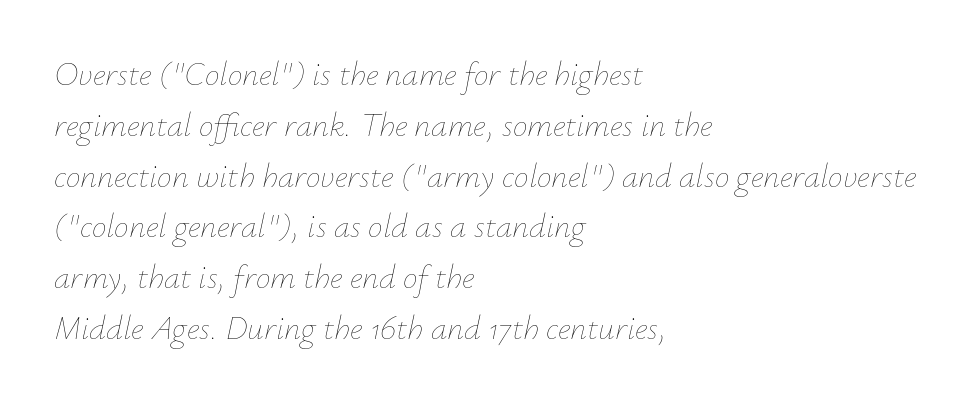
Q: Is the text bold? A: No.
Q: Is the text italic (slanted)? A: Yes, it leans right by about 12 degrees.
Q: Is the text underlined? A: No.
Q: How is the paragraph aligned? A: Left-aligned.
Q: Is the spacing between letters normal or unusually wide? A: Normal.
Q: Is the spacing between lines tight, normal or loose? A: Normal.
Q: Width (condensed, normal, or wide)? A: Normal.
Q: Stroke contrast? A: Low.
Q: x-height? A: Small.
Q: Monospaced? A: No.
